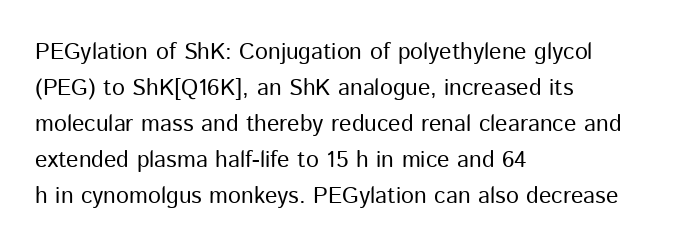
The image shows 23 px text type, upright; set left-aligned, normal line spacing (1.56x), normal letter spacing, not underlined.
